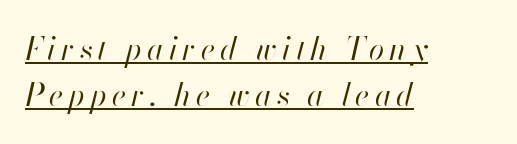
Every row of glyphs begins at an identical x-position on the left. The passage shown is typed in a proportional face where columns would drift. Regular leading. Weight class: somewhere from thin through regular. The rendered words wear a rule along their underside. Looking at the ascenders, they clearly lean.
